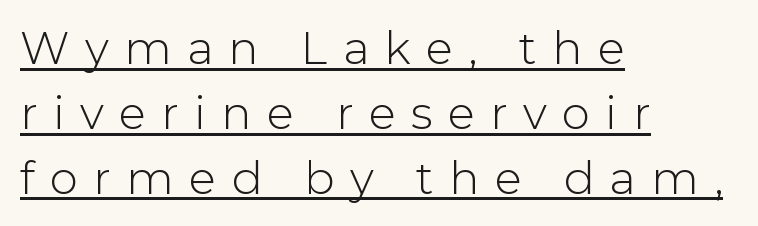
{"serif": "no", "italic": "no", "bold": "no", "weight": "light", "width": "normal", "stroke_contrast": "low", "x_height": "medium", "monospaced": "no", "underline": "yes", "align": "left", "line_spacing": "normal", "line_spacing_ratio": 1.44, "letter_spacing": "wide", "letter_spacing_em": 0.34, "glyph_px": 45}
